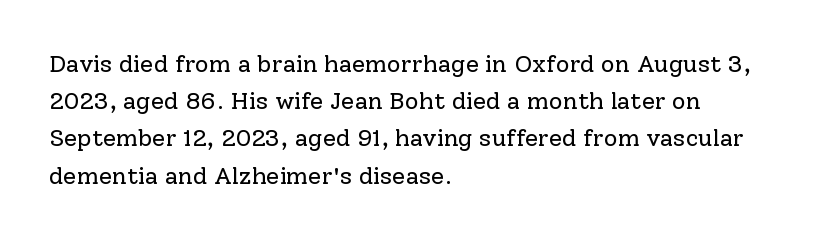
Q: Is the text bold? A: No.
Q: Is the text italic (slanted)? A: No, it is upright.
Q: Is the text underlined? A: No.
Q: How is the paragraph aligned? A: Left-aligned.
Q: Is the spacing between letters normal or unusually wide? A: Normal.
Q: Is the spacing between lines tight, normal or loose? A: Normal.
